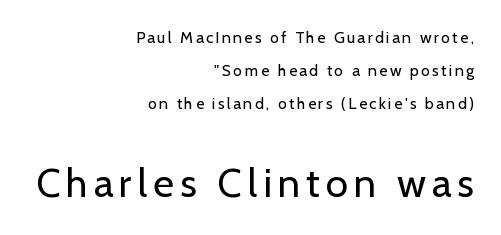
{"serif": "no", "italic": "no", "bold": "no", "weight": "regular", "width": "normal", "stroke_contrast": "low", "x_height": "medium", "monospaced": "no", "underline": "no", "align": "right", "line_spacing": "loose", "line_spacing_ratio": 2.07, "larger_block": "second", "size_ratio": 2.5, "glyph_px": 40}
